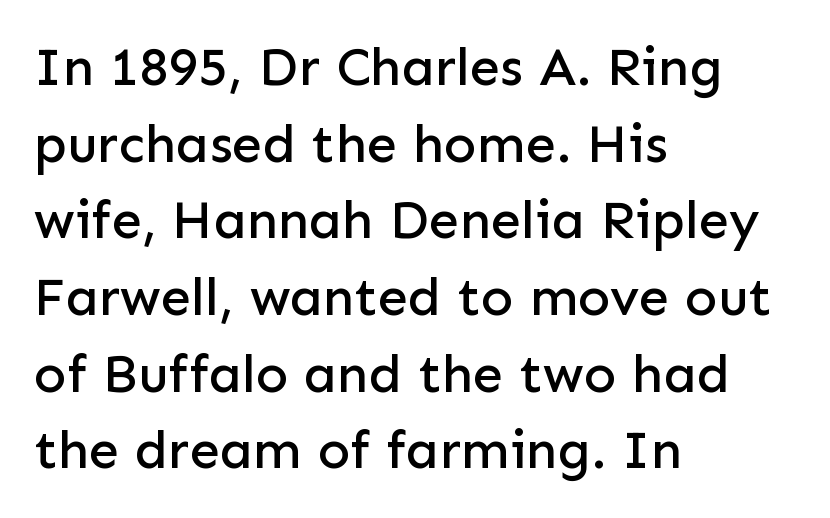
{"serif": "no", "italic": "no", "width": "normal", "stroke_contrast": "low", "x_height": "medium", "monospaced": "no", "underline": "no", "align": "left", "line_spacing": "normal", "line_spacing_ratio": 1.42, "letter_spacing": "normal", "letter_spacing_em": 0.0, "glyph_px": 54}
